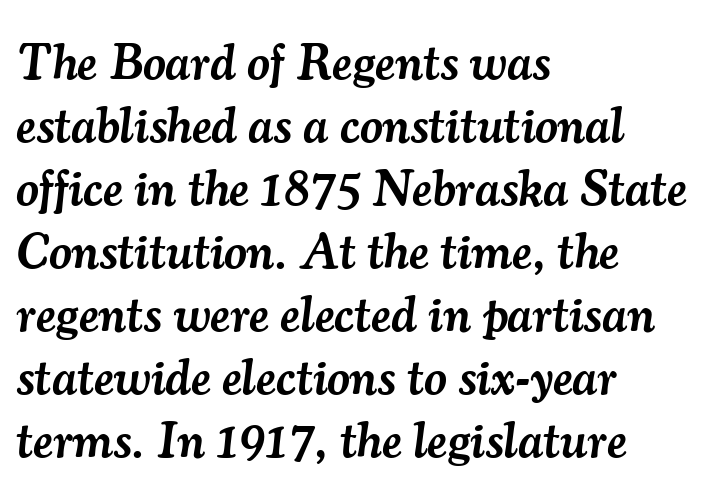
Q: Is the text bold? A: Semi-bold.
Q: Is the text italic (slanted)? A: Yes, it leans right by about 7 degrees.
Q: Is the typeface a serif or a sans-serif typeface? A: Serif.
Q: Is the text underlined? A: No.
Q: How is the paragraph aligned? A: Left-aligned.
Q: Is the spacing between letters normal or unusually wide? A: Normal.
Q: Is the spacing between lines tight, normal or loose? A: Normal.
Q: Width (condensed, normal, or wide)? A: Normal.
Q: Stroke contrast? A: Medium.
Q: x-height? A: Small.
Q: Monospaced? A: No.
